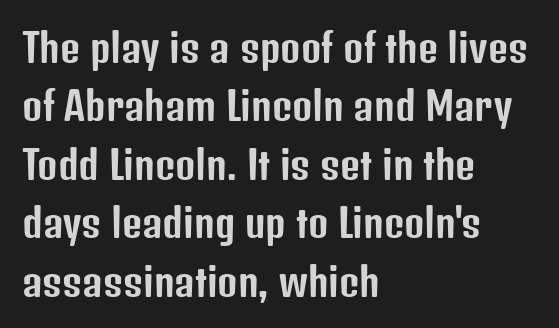
The image shows 39 px condensed sans-serif type, upright; set left-aligned, normal line spacing (1.5x), normal letter spacing, not underlined; low stroke contrast and a medium x-height.
